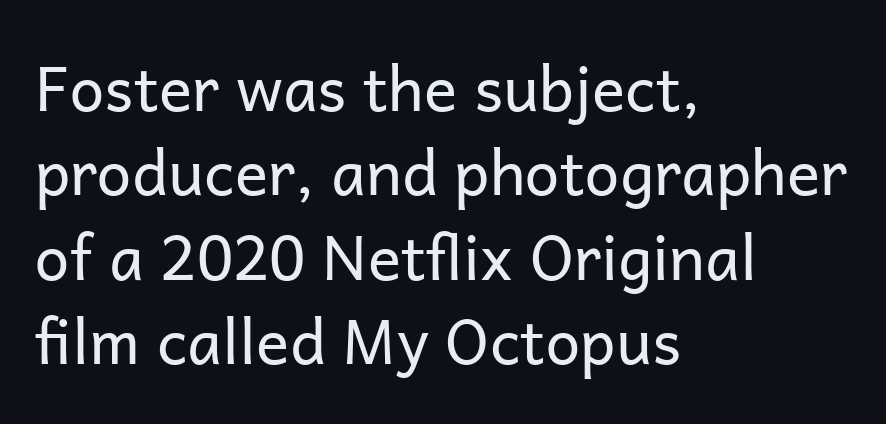
{"serif": "no", "italic": "no", "bold": "no", "weight": "regular", "width": "normal", "stroke_contrast": "low", "x_height": "medium", "monospaced": "no", "underline": "no", "align": "left", "line_spacing": "normal", "line_spacing_ratio": 1.36, "letter_spacing": "normal", "letter_spacing_em": 0.0, "glyph_px": 62}
